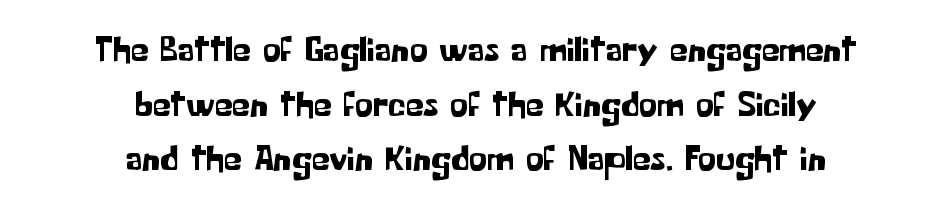
Q: Is the text italic (slanted)? A: No, it is upright.
Q: Is the typeface a serif or a sans-serif typeface? A: Sans-serif.
Q: Is the text underlined? A: No.
Q: How is the paragraph aligned? A: Centered.
Q: Is the spacing between letters normal or unusually wide? A: Normal.
Q: Is the spacing between lines tight, normal or loose? A: Normal.
Q: Width (condensed, normal, or wide)? A: Normal.
Q: Stroke contrast? A: Low.
Q: x-height? A: Medium.
Q: Monospaced? A: No.
